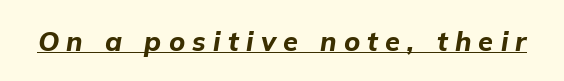
The image shows 27 px bold type, italic (leaning right); set unusually wide letter spacing (+0.27 em), underlined.
